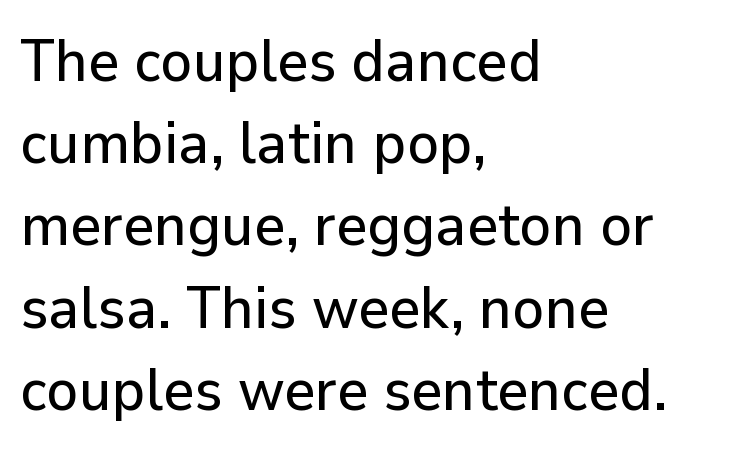
{"serif": "no", "italic": "no", "width": "normal", "stroke_contrast": "low", "x_height": "medium", "monospaced": "no", "underline": "no", "align": "left", "line_spacing": "normal", "line_spacing_ratio": 1.37, "letter_spacing": "normal", "letter_spacing_em": 0.0, "glyph_px": 60}
